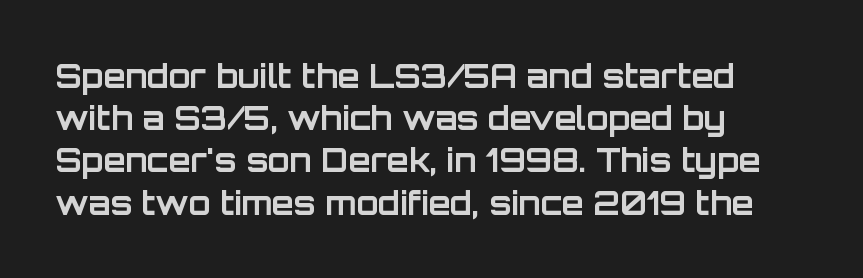
Line starts are locked; line ends wander. Character widths vary here, with narrow letters taking less room than wide ones. If you drew a line through each stem, it would be perfectly vertical. Typographically, this falls in the sans-serif category. Decoration check: the copy has no underline.
